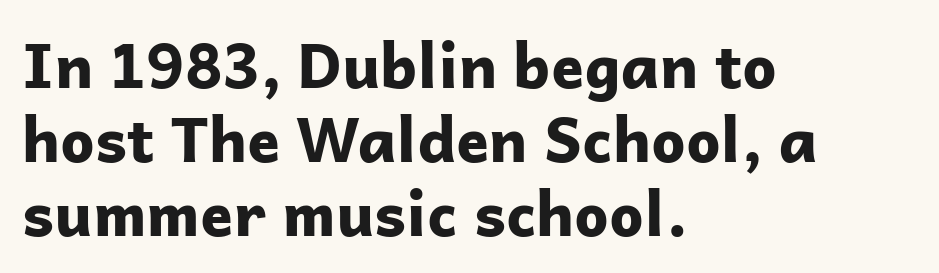
This rendering features lettering with no underline. You could call the tracking neutral — neither tight nor loose. It's the straight-up-and-down kind of type. Do the characters align in a grid? No, the font is proportional.
